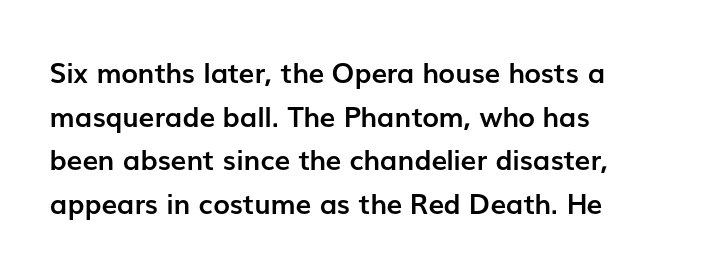
This rendering features lettering with no underline. Heavy, bold letterforms. This sample uses an upright cut, with every glyph sitting square on the baseline. These lines are composed in type without serifs.
